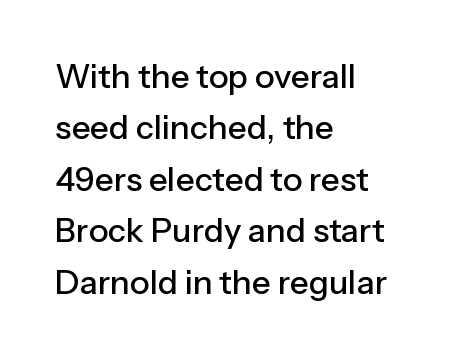
{"serif": "no", "italic": "no", "width": "normal", "stroke_contrast": "low", "x_height": "medium", "monospaced": "no", "underline": "no", "align": "left", "line_spacing": "normal", "line_spacing_ratio": 1.56, "letter_spacing": "normal", "letter_spacing_em": 0.0, "glyph_px": 33}
